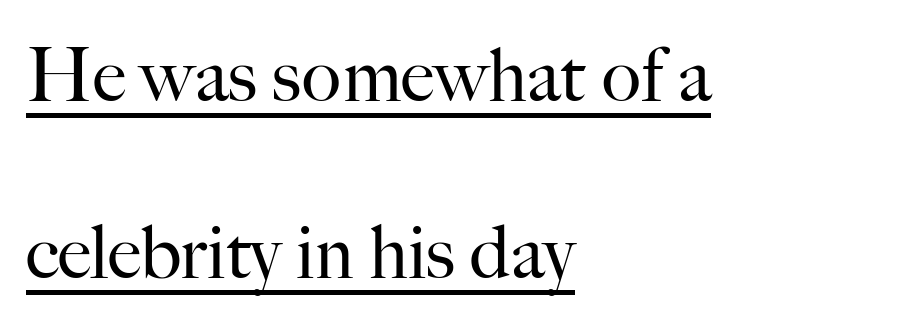
This sample uses an upright cut, with every glyph sitting square on the baseline. Which margin do the lines hug? The left one — the right edge is uneven. Check where the strokes stop: tiny serifs finish them off. Vertically, the passage feels expansive, rows floating well apart.
